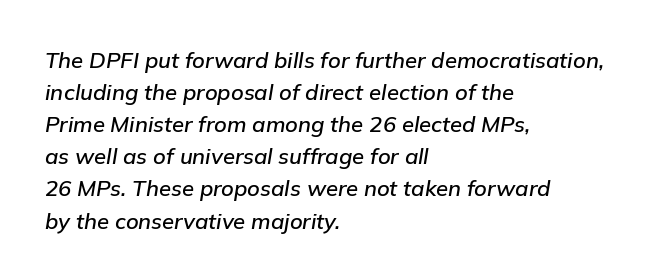
{"italic": "yes", "lean": "right", "slant_degrees": 9, "underline": "no", "align": "left", "line_spacing": "normal", "line_spacing_ratio": 1.46, "letter_spacing": "normal", "letter_spacing_em": 0.0, "glyph_px": 22}
